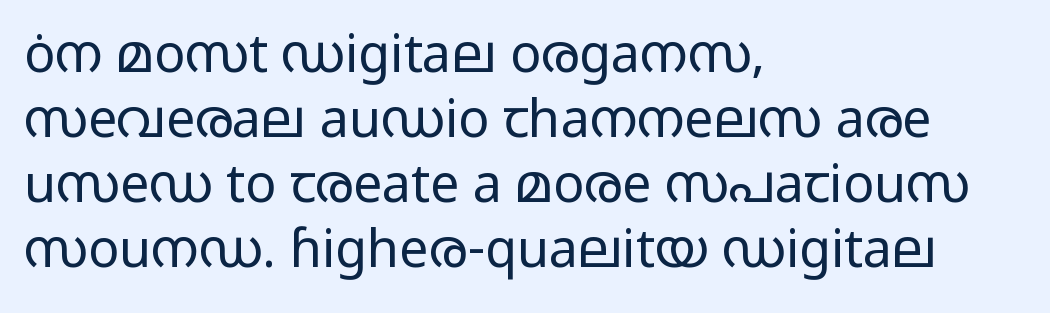
The image shows 52 px regular-weight, wide sans-serif type, upright; set left-aligned, normal line spacing (1.25x), normal letter spacing, not underlined; low stroke contrast and a medium x-height.
